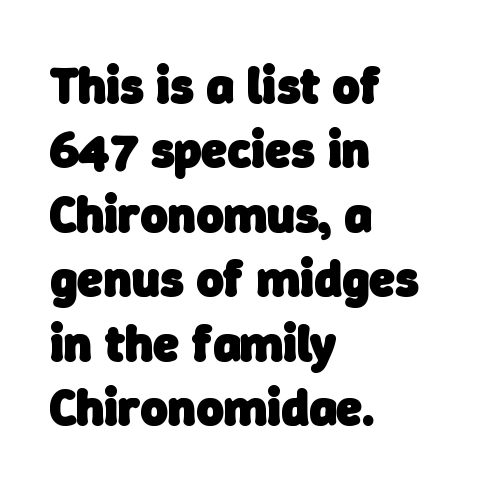
This is heavy type, rendered in bold. What stands out about the letter spacing? Nothing — it is the standard amount. Leftover space on each line is placed entirely after the last word. Decoration check: the copy has no underline. Looks like regular typesetting: each glyph gets only the width it needs.
